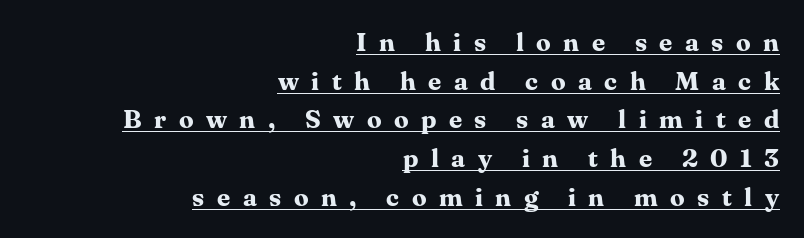
{"italic": "no", "bold": "yes", "underline": "yes", "align": "right", "line_spacing": "normal", "line_spacing_ratio": 1.49, "letter_spacing": "wide", "letter_spacing_em": 0.48, "glyph_px": 26}
